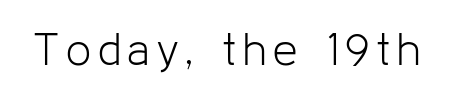
{"serif": "no", "italic": "no", "bold": "no", "weight": "light", "width": "normal", "stroke_contrast": "low", "x_height": "medium", "monospaced": "no", "underline": "no", "glyph_px": 44}
